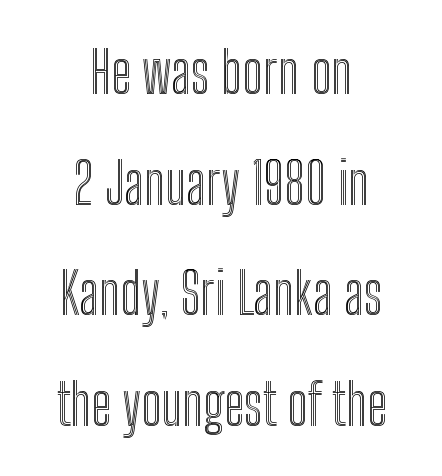
Designer's note — italics off, roman on. Inter-character spacing is left at the font's built-in metrics. Spacing verdict: proportional, widths tailored to each character. A bare baseline throughout the passage.
